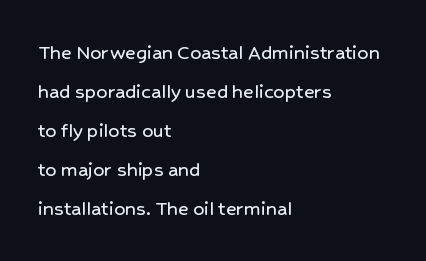
Inter-character spacing is left at the font's built-in metrics. Only glyphs here, with clear space below each row. The paragraph has a hard left edge and a soft right edge. A roman cut, with each character standing at attention.
